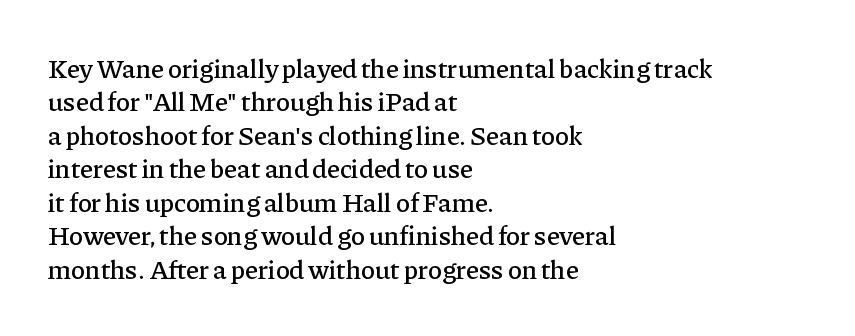
Q: Is the text italic (slanted)? A: No, it is upright.
Q: Is the text underlined? A: No.
Q: How is the paragraph aligned? A: Left-aligned.
Q: Is the spacing between letters normal or unusually wide? A: Normal.
